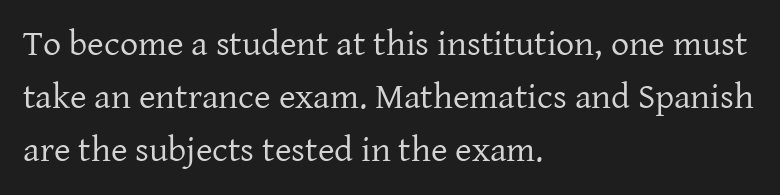
Q: Is the text bold? A: No.
Q: Is the text italic (slanted)? A: No, it is upright.
Q: Is the typeface a serif or a sans-serif typeface? A: Serif.
Q: Is the text underlined? A: No.
Q: How is the paragraph aligned? A: Left-aligned.
Q: Is the spacing between letters normal or unusually wide? A: Normal.
Q: Is the spacing between lines tight, normal or loose? A: Normal.
Q: Width (condensed, normal, or wide)? A: Normal.
Q: Stroke contrast? A: Low.
Q: x-height? A: Medium.
Q: Monospaced? A: No.
